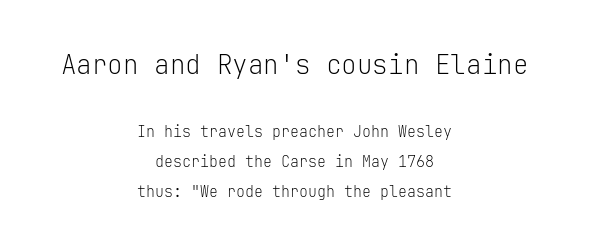
Vertically, the passage feels expansive, rows floating well apart. This is roman type, the default non-slanted kind. Compared with a typical body face, this is equally light or lighter still. The letterforms sit shoulder to shoulder at normal distance. A student would call this center alignment; a typographer would say set centered.
